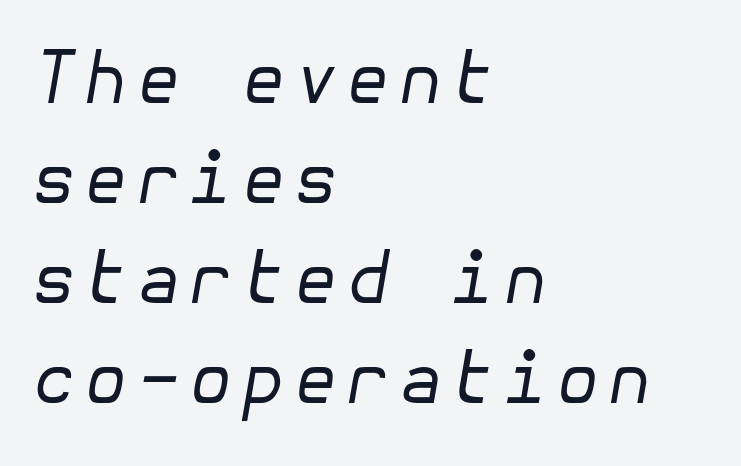
{"italic": "yes", "lean": "right", "slant_degrees": 10, "bold": "no", "weight": "regular", "width": "normal", "stroke_contrast": "low", "x_height": "medium", "underline": "no", "align": "left", "line_spacing": "normal", "line_spacing_ratio": 1.41, "glyph_px": 71}
